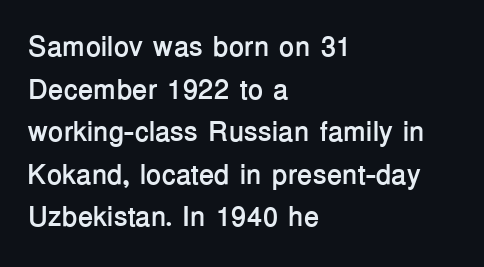
The ragged edge is on the right, which tells us the setting is flush left. Beneath every word, the page is bare. Letter spacing: default. These words are printed bold, with thick strokes throughout.
